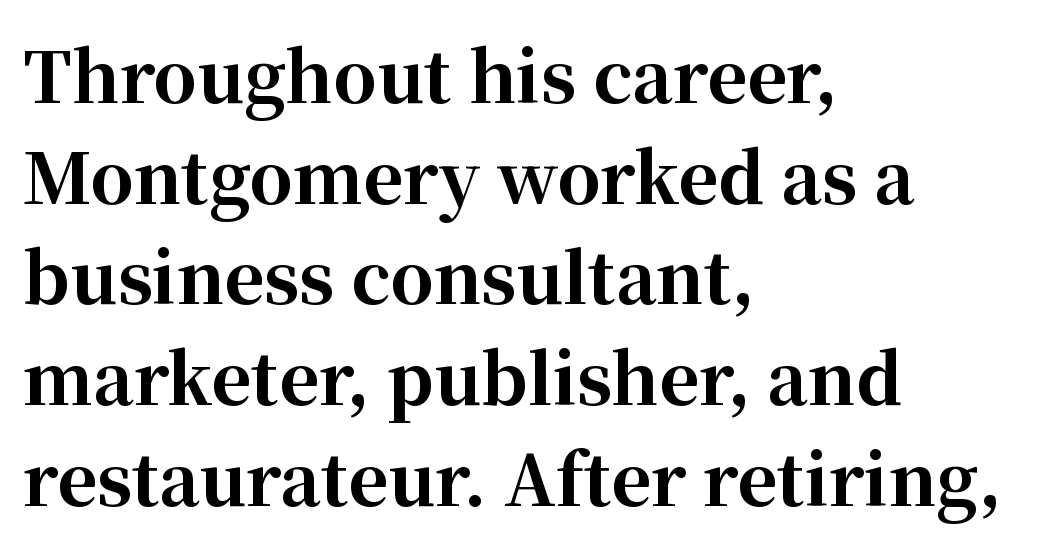
The image shows 69 px bold serif type, upright; set left-aligned, normal line spacing (1.46x), normal letter spacing, not underlined; high stroke contrast and a medium x-height.
